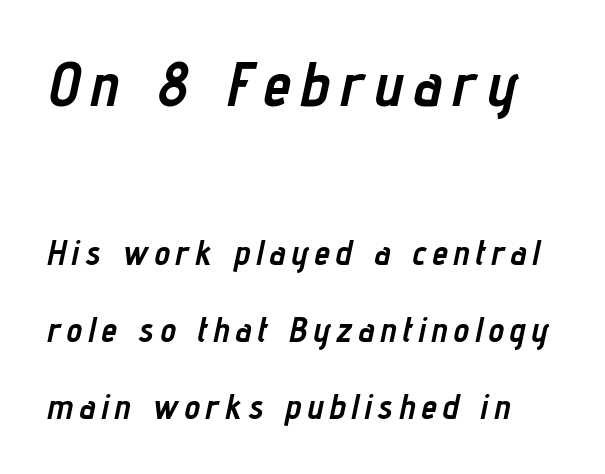
The glyphs are unaccompanied by any horizontal stroke below them. The designer dialed line spacing up above the default. Look at the stroke-to-counter ratio: heavy, a bold. The letters in the upper block stand taller than those in the block below.
